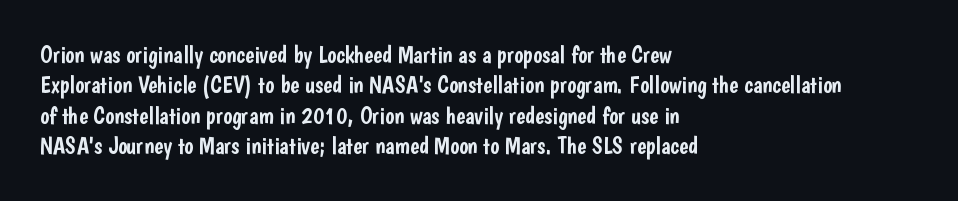
{"italic": "no", "underline": "no", "align": "left", "line_spacing": "normal", "line_spacing_ratio": 1.27, "letter_spacing": "normal", "letter_spacing_em": 0.0, "glyph_px": 24}
